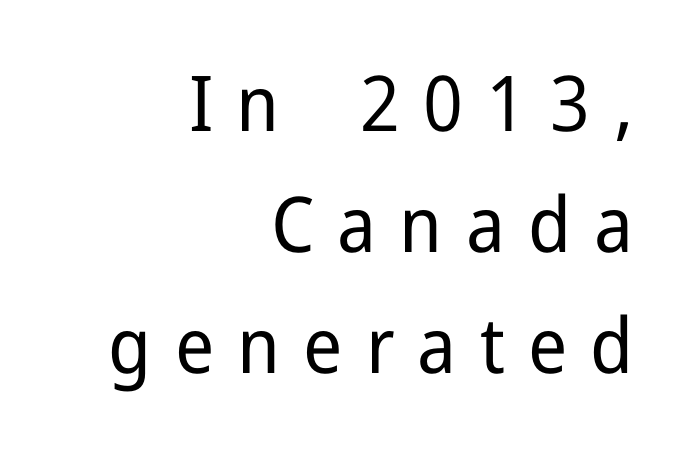
{"serif": "no", "italic": "no", "bold": "no", "weight": "regular", "width": "normal", "stroke_contrast": "low", "x_height": "medium", "monospaced": "no", "underline": "no", "align": "right", "line_spacing": "normal", "line_spacing_ratio": 1.57, "letter_spacing": "wide", "letter_spacing_em": 0.3, "glyph_px": 77}
